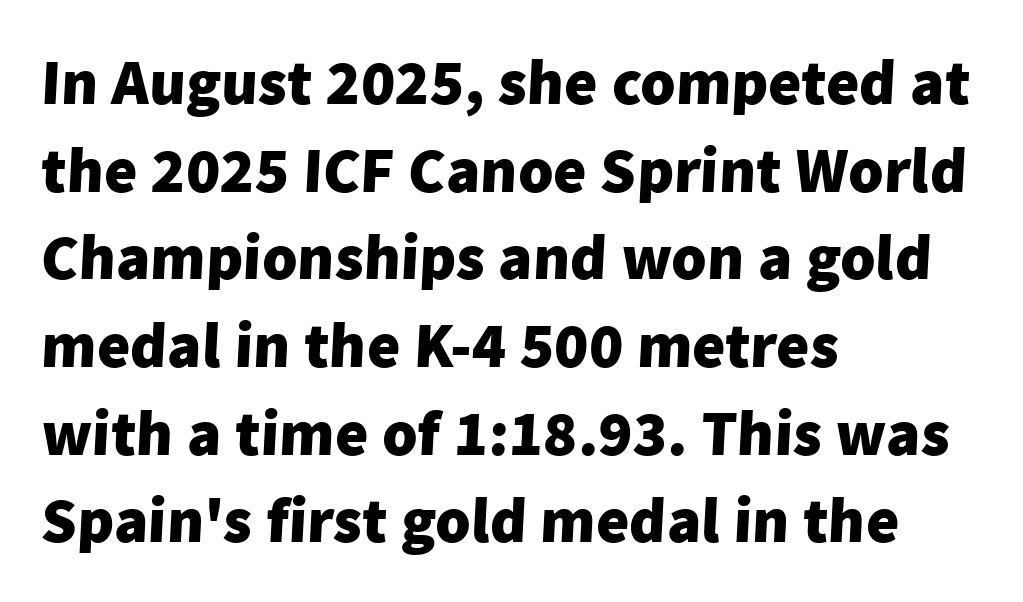
The image shows 64 px heavy sans-serif type; set left-aligned, normal line spacing (1.37x), normal letter spacing, not underlined; low stroke contrast and a medium x-height.
